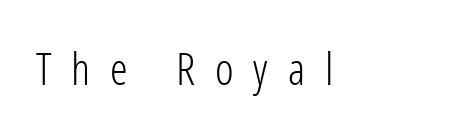
Rendered with straight, roman letterforms. Do the characters align in a grid? No, the font is proportional. A bare baseline throughout the passage. Is this a heavy cut? Hardly; it is regular or lighter. The passage shown is typeset with a sans-serif family. Honestly, the letter spacing is so wide it's the main thing you notice.
